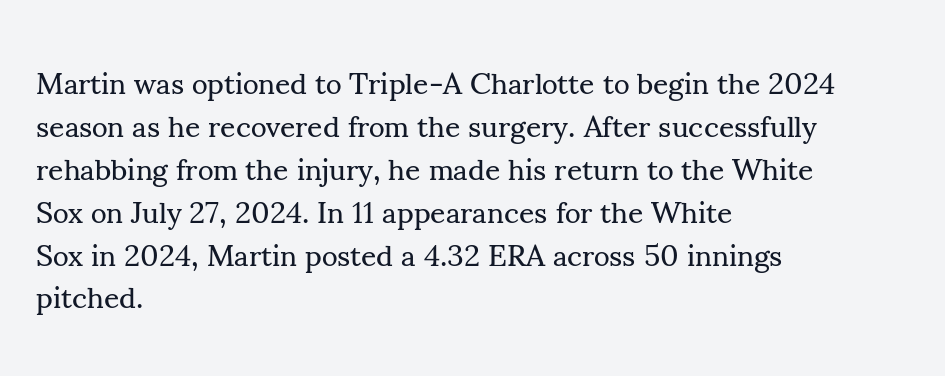
Q: Is the text bold? A: No.
Q: Is the text italic (slanted)? A: No, it is upright.
Q: Is the typeface a serif or a sans-serif typeface? A: Serif.
Q: Is the text underlined? A: No.
Q: How is the paragraph aligned? A: Left-aligned.
Q: Is the spacing between letters normal or unusually wide? A: Normal.
Q: Is the spacing between lines tight, normal or loose? A: Normal.
Q: Width (condensed, normal, or wide)? A: Normal.
Q: Stroke contrast? A: Medium.
Q: x-height? A: Small.
Q: Monospaced? A: No.
